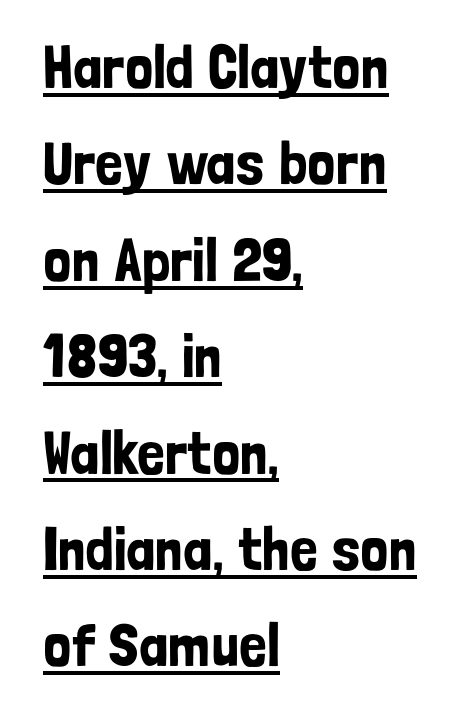
{"serif": "no", "italic": "no", "width": "condensed", "stroke_contrast": "low", "x_height": "medium", "monospaced": "no", "underline": "yes", "align": "left", "line_spacing": "normal", "line_spacing_ratio": 1.58, "letter_spacing": "normal", "letter_spacing_em": 0.0, "glyph_px": 61}
